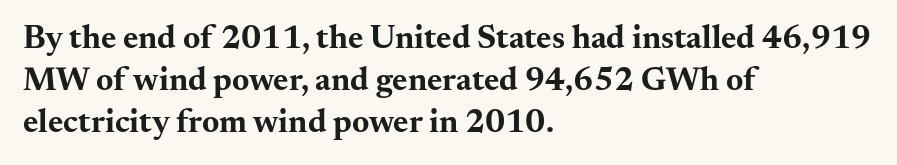
The rendering uses a bold face; every stroke is thick and dark. The letters advance in unequal steps, a hallmark of proportional type. You can tell from the footed stems that serif type was used. Left-aligned paragraph, ragged on the right. Does extra space separate the letters? No, they use regular spacing.
